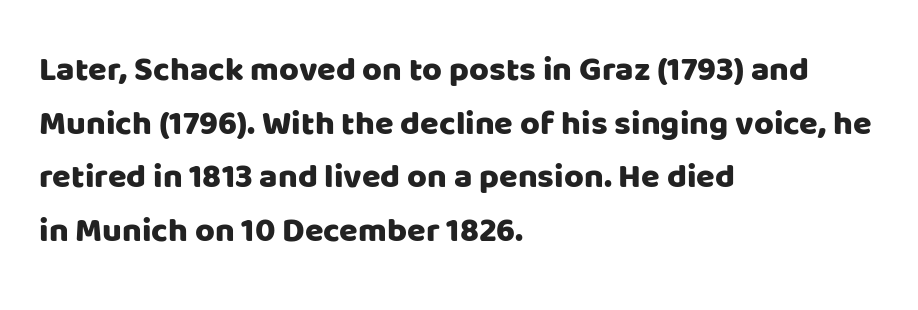
{"serif": "no", "italic": "no", "width": "normal", "stroke_contrast": "low", "x_height": "large", "monospaced": "no", "underline": "no", "align": "left", "line_spacing": "normal", "line_spacing_ratio": 1.58, "letter_spacing": "normal", "letter_spacing_em": 0.0, "glyph_px": 34}
